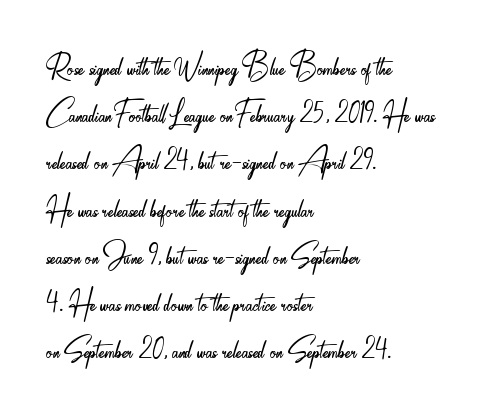
Q: Is the text bold? A: No.
Q: Is the text italic (slanted)? A: Yes.
Q: Is the typeface a serif or a sans-serif typeface? A: Sans-serif.
Q: Is the text underlined? A: No.
Q: How is the paragraph aligned? A: Left-aligned.
Q: Is the spacing between letters normal or unusually wide? A: Normal.
Q: Width (condensed, normal, or wide)? A: Condensed.
Q: Stroke contrast? A: Low.
Q: x-height? A: Small.
Q: Monospaced? A: No.
